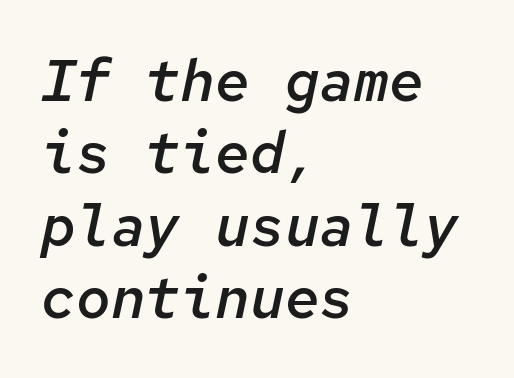
The image shows 58 px semibold type, italic (leaning right), monospaced; set left-aligned, normal line spacing (1.25x), normal letter spacing, not underlined; low stroke contrast and a medium x-height.
